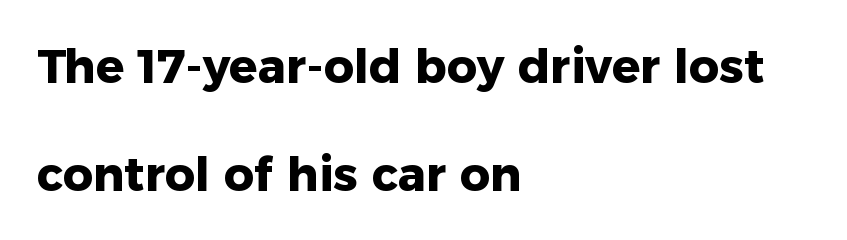
{"serif": "no", "italic": "no", "bold": "yes", "weight": "heavy", "width": "normal", "stroke_contrast": "low", "x_height": "medium", "monospaced": "no", "underline": "no", "align": "left", "line_spacing": "loose", "line_spacing_ratio": 2.29, "letter_spacing": "normal", "letter_spacing_em": 0.0, "glyph_px": 47}
